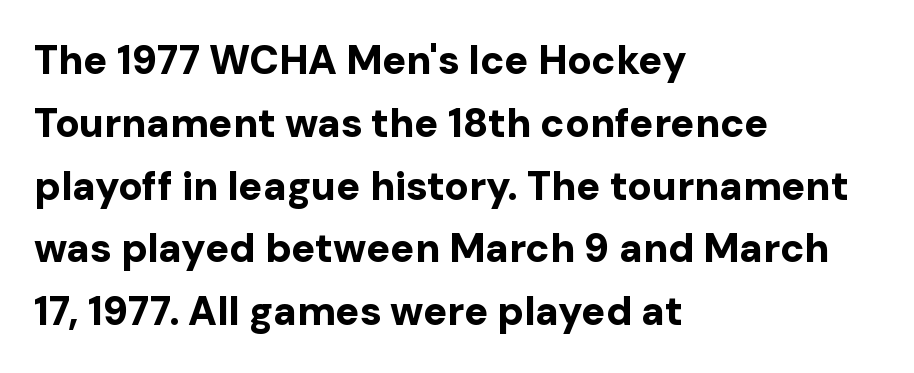
{"serif": "no", "italic": "no", "bold": "yes", "weight": "bold", "width": "normal", "stroke_contrast": "low", "x_height": "medium", "monospaced": "no", "underline": "no", "align": "left", "line_spacing": "normal", "line_spacing_ratio": 1.57, "letter_spacing": "normal", "letter_spacing_em": 0.0, "glyph_px": 40}
